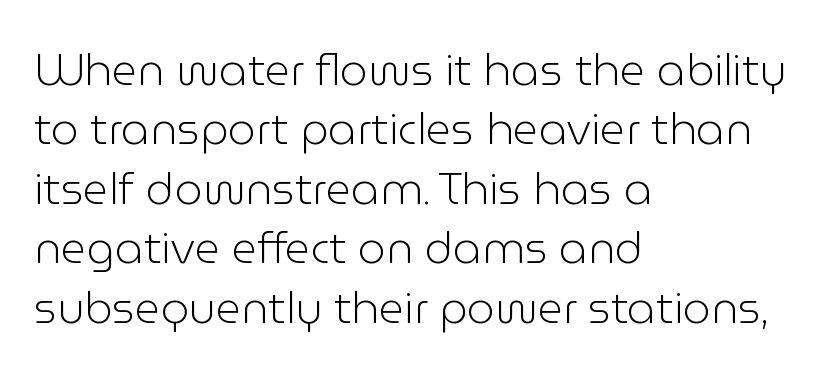
The face used here is proportionally spaced, like ordinary book or web type. Serif or sans? Sans — the stroke terminals are bare. The letterforms sit at book weight or below. Each line starts at the same left margin while the right side varies. Glance below the letters and you will spot only blank space.
